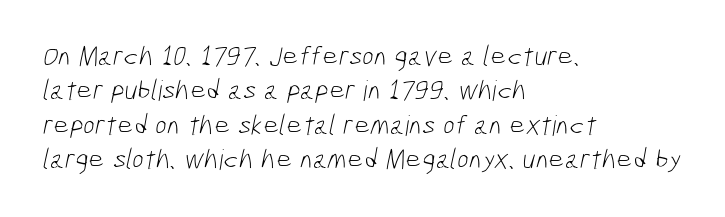
Q: Is the text bold? A: No.
Q: Is the typeface a serif or a sans-serif typeface? A: Sans-serif.
Q: Is the text underlined? A: No.
Q: How is the paragraph aligned? A: Left-aligned.
Q: Is the spacing between letters normal or unusually wide? A: Normal.
Q: Width (condensed, normal, or wide)? A: Condensed.
Q: Stroke contrast? A: Low.
Q: x-height? A: Medium.
Q: Monospaced? A: No.
